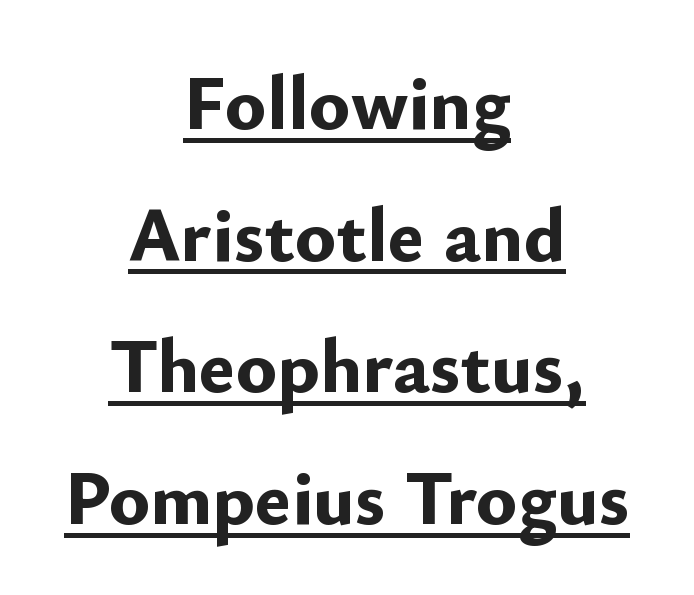
{"serif": "no", "italic": "no", "bold": "yes", "weight": "bold", "width": "normal", "stroke_contrast": "low", "x_height": "small", "monospaced": "no", "underline": "yes", "align": "center", "line_spacing_ratio": 1.71, "letter_spacing": "normal", "letter_spacing_em": 0.0, "glyph_px": 77}
